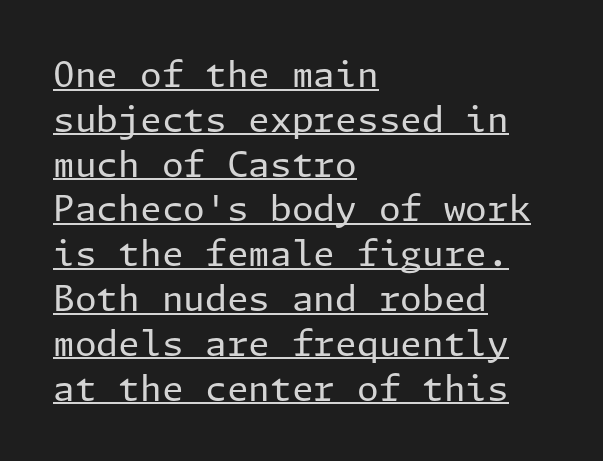
Q: Is the text bold? A: No.
Q: Is the text italic (slanted)? A: No, it is upright.
Q: Is the typeface a serif or a sans-serif typeface? A: Sans-serif.
Q: Is the text underlined? A: Yes.
Q: How is the paragraph aligned? A: Left-aligned.
Q: Is the spacing between letters normal or unusually wide? A: Normal.
Q: Is the spacing between lines tight, normal or loose? A: Normal.
Q: Width (condensed, normal, or wide)? A: Normal.
Q: Stroke contrast? A: Low.
Q: x-height? A: Medium.
